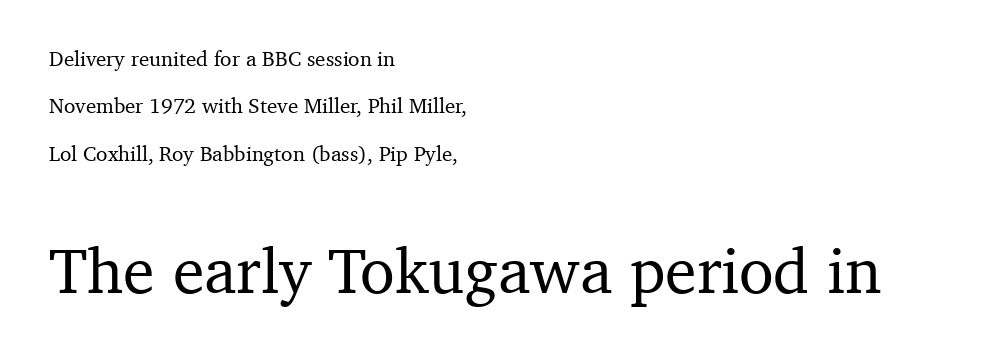
Q: Is the text italic (slanted)? A: No, it is upright.
Q: Is the typeface a serif or a sans-serif typeface? A: Serif.
Q: Is the text underlined? A: No.
Q: How is the paragraph aligned? A: Left-aligned.
Q: Is the spacing between letters normal or unusually wide? A: Normal.
Q: Is the spacing between lines tight, normal or loose? A: Loose.
Q: Which block of text is set in a larger size, the first (top) or the second (bottom)? A: The second (bottom) one.
Q: Width (condensed, normal, or wide)? A: Normal.
Q: Stroke contrast? A: Medium.
Q: x-height? A: Medium.
Q: Monospaced? A: No.
